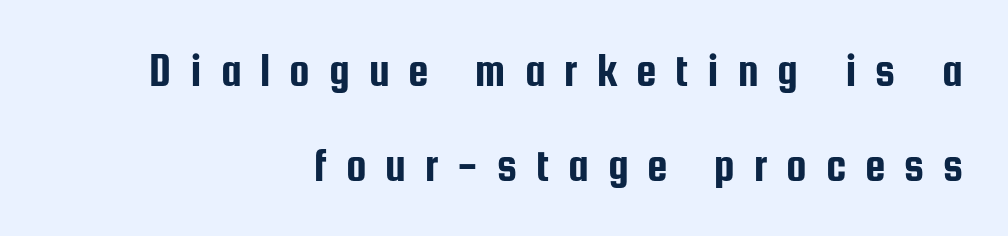
Q: Is the text italic (slanted)? A: No, it is upright.
Q: Is the typeface a serif or a sans-serif typeface? A: Sans-serif.
Q: Is the text underlined? A: No.
Q: How is the paragraph aligned? A: Right-aligned.
Q: Is the spacing between letters normal or unusually wide? A: Unusually wide.
Q: Is the spacing between lines tight, normal or loose? A: Loose.
Q: Width (condensed, normal, or wide)? A: Condensed.
Q: Stroke contrast? A: Low.
Q: x-height? A: Medium.
Q: Monospaced? A: No.
